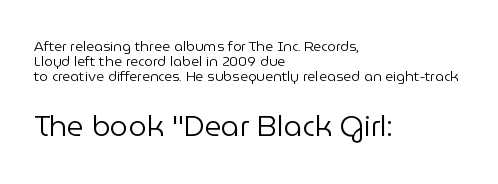
{"serif": "no", "italic": "no", "bold": "no", "weight": "regular", "width": "normal", "stroke_contrast": "low", "x_height": "medium", "monospaced": "no", "underline": "no", "align": "left", "line_spacing": "tight", "line_spacing_ratio": 1.07, "letter_spacing": "normal", "letter_spacing_em": 0.0, "larger_block": "second", "size_ratio": 2.07, "glyph_px": 29}
